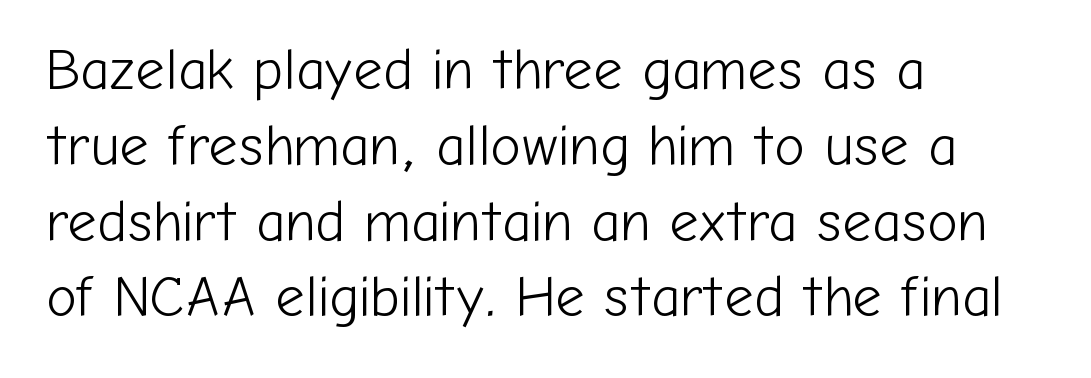
{"serif": "no", "italic": "no", "bold": "no", "weight": "light", "width": "normal", "stroke_contrast": "low", "x_height": "medium", "monospaced": "no", "underline": "no", "align": "left", "line_spacing": "normal", "line_spacing_ratio": 1.33, "letter_spacing": "normal", "letter_spacing_em": 0.0, "glyph_px": 57}
